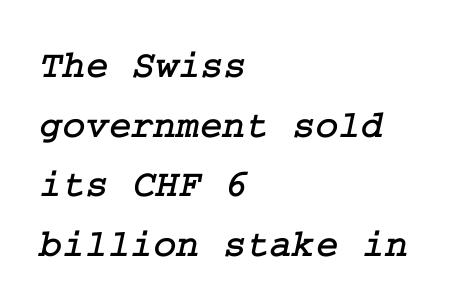
The image shows 39 px serif type; set left-aligned, normal line spacing (1.53x), normal letter spacing, not underlined; low stroke contrast and a medium x-height.
